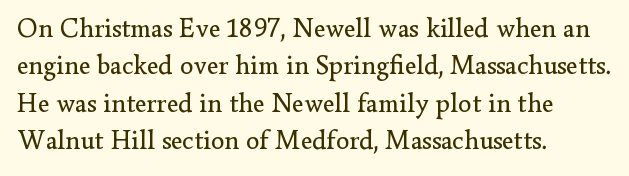
Q: Is the text bold? A: No.
Q: Is the text italic (slanted)? A: No, it is upright.
Q: Is the text underlined? A: No.
Q: How is the paragraph aligned? A: Left-aligned.
Q: Is the spacing between letters normal or unusually wide? A: Normal.
Q: Is the spacing between lines tight, normal or loose? A: Normal.
